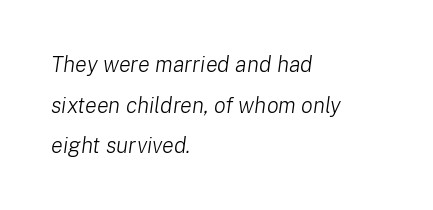
Q: Is the text bold? A: No.
Q: Is the text italic (slanted)? A: Yes, it leans right by about 8 degrees.
Q: Is the text underlined? A: No.
Q: How is the paragraph aligned? A: Left-aligned.
Q: Is the spacing between letters normal or unusually wide? A: Normal.
